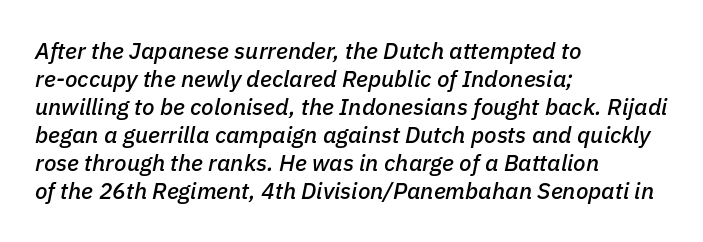
{"italic": "yes", "lean": "right", "slant_degrees": 11, "underline": "no", "align": "left", "line_spacing_ratio": 1.22, "letter_spacing": "normal", "letter_spacing_em": 0.0, "glyph_px": 23}
